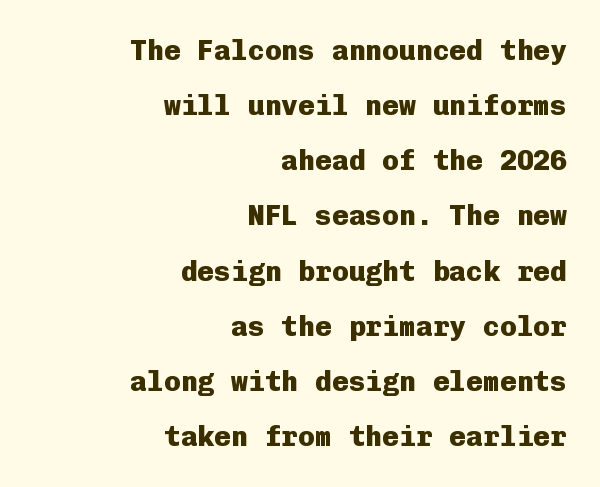
Loosely led — the rows are spread out. One-word summary of the alignment: right. Check under the words: just untouched page. The passage shown is typed in a monospace face where columns stay perfectly aligned. Students, note that the glyphs here touch the page at normal intervals.
